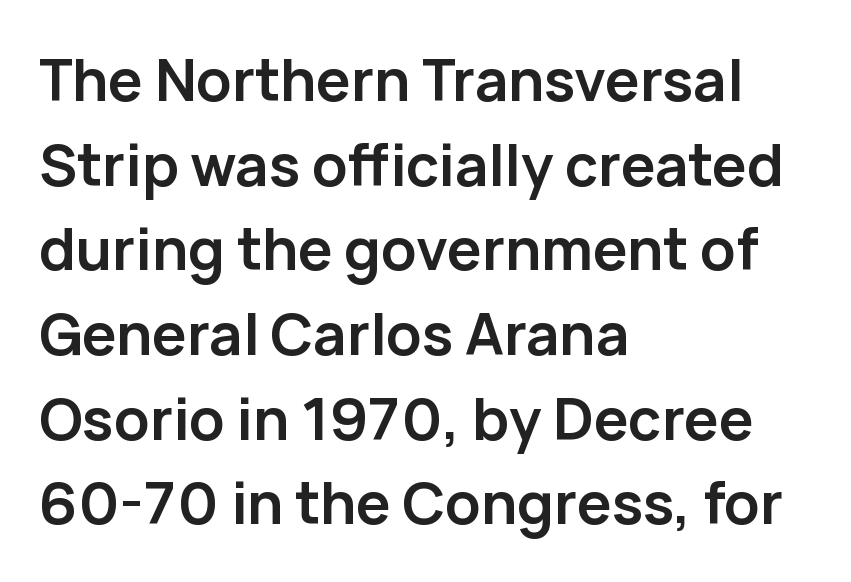
{"serif": "no", "italic": "no", "bold": "yes", "weight": "semibold", "width": "normal", "stroke_contrast": "low", "x_height": "medium", "monospaced": "no", "underline": "no", "align": "left", "line_spacing": "normal", "line_spacing_ratio": 1.46, "letter_spacing": "normal", "letter_spacing_em": 0.0, "glyph_px": 58}
